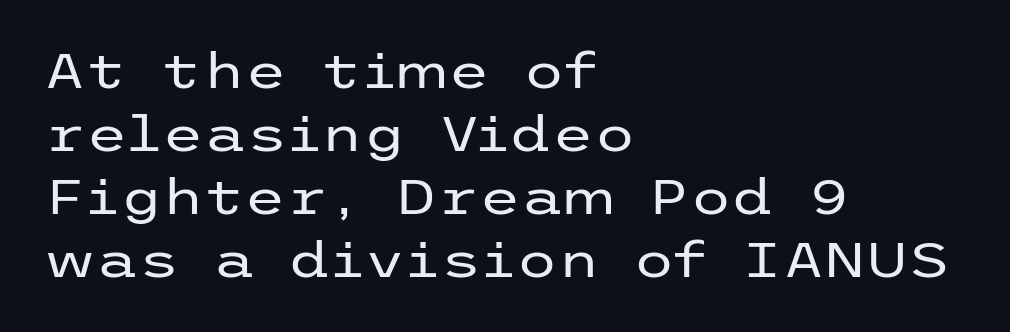
{"serif": "no", "italic": "no", "bold": "no", "weight": "regular", "width": "wide", "stroke_contrast": "low", "x_height": "medium", "underline": "no", "align": "left", "line_spacing": "normal", "line_spacing_ratio": 1.31, "letter_spacing": "normal", "letter_spacing_em": 0.0, "glyph_px": 48}
